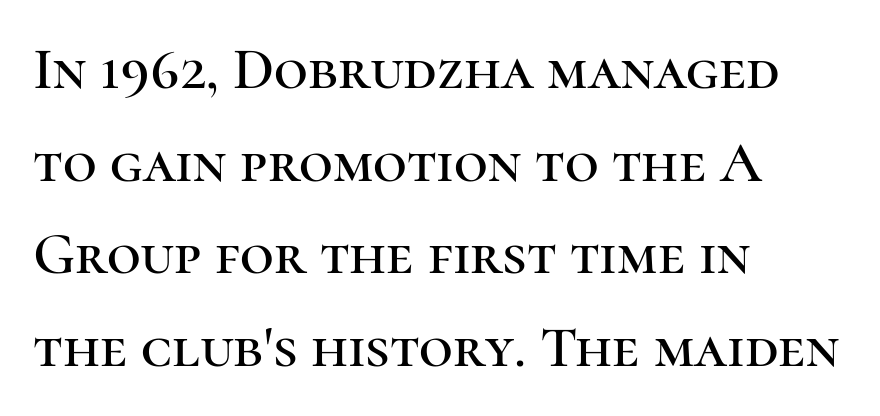
Do the characters align in a grid? No, the font is proportional. Designer's note — italics off, roman on. Is the block centered? No — it sits flush against the left margin. Type without underlining. The rendering uses a moderate line-height, typical for paragraphs.
